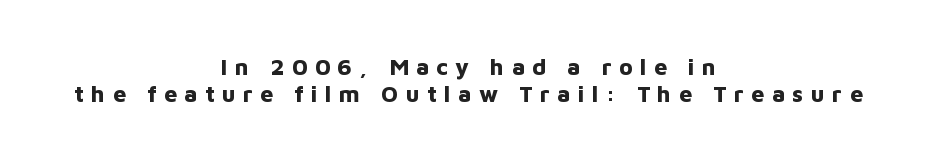
{"italic": "no", "bold": "yes", "underline": "no", "align": "center", "line_spacing_ratio": 1.19, "letter_spacing": "wide", "letter_spacing_em": 0.32, "glyph_px": 23}
